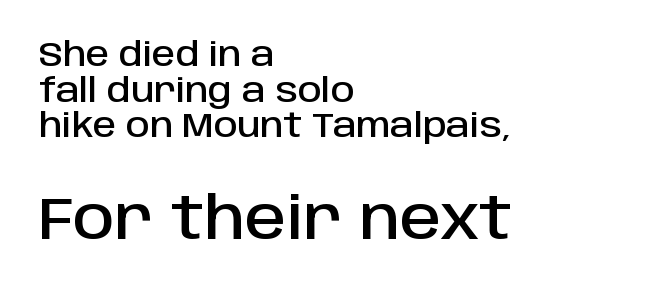
The lower block of text is set noticeably larger than the block above it. The passage shown has conventional tracking throughout. Italic: no, the glyphs are upright roman. Line starts are locked; line ends wander.
